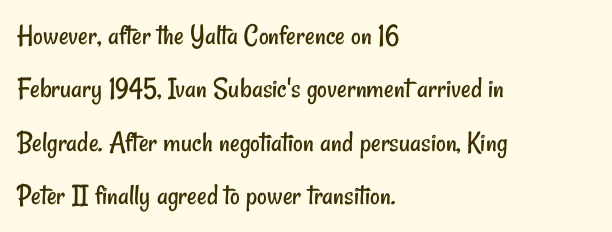
The image shows 30 px regular-weight, condensed sans-serif type; set left-aligned, line spacing 1.78x, normal letter spacing, not underlined; low stroke contrast and a small x-height.
